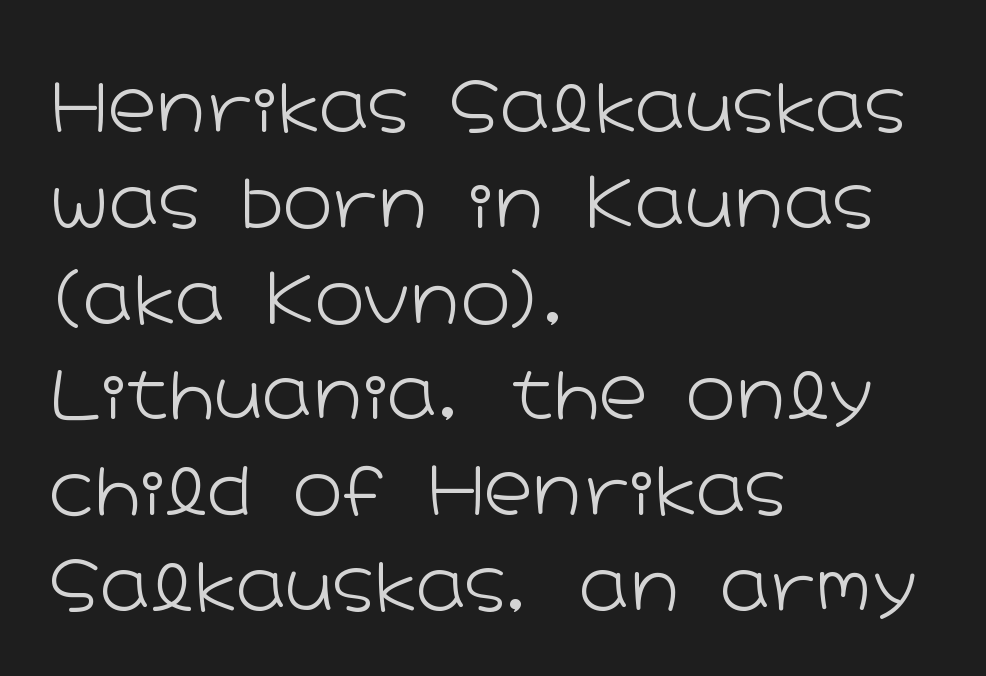
Q: Is the text bold? A: No.
Q: Is the text italic (slanted)? A: No, it is upright.
Q: Is the typeface a serif or a sans-serif typeface? A: Sans-serif.
Q: Is the text underlined? A: No.
Q: How is the paragraph aligned? A: Left-aligned.
Q: Is the spacing between letters normal or unusually wide? A: Normal.
Q: Is the spacing between lines tight, normal or loose? A: Normal.
Q: Width (condensed, normal, or wide)? A: Wide.
Q: Stroke contrast? A: Low.
Q: x-height? A: Medium.
Q: Monospaced? A: No.
